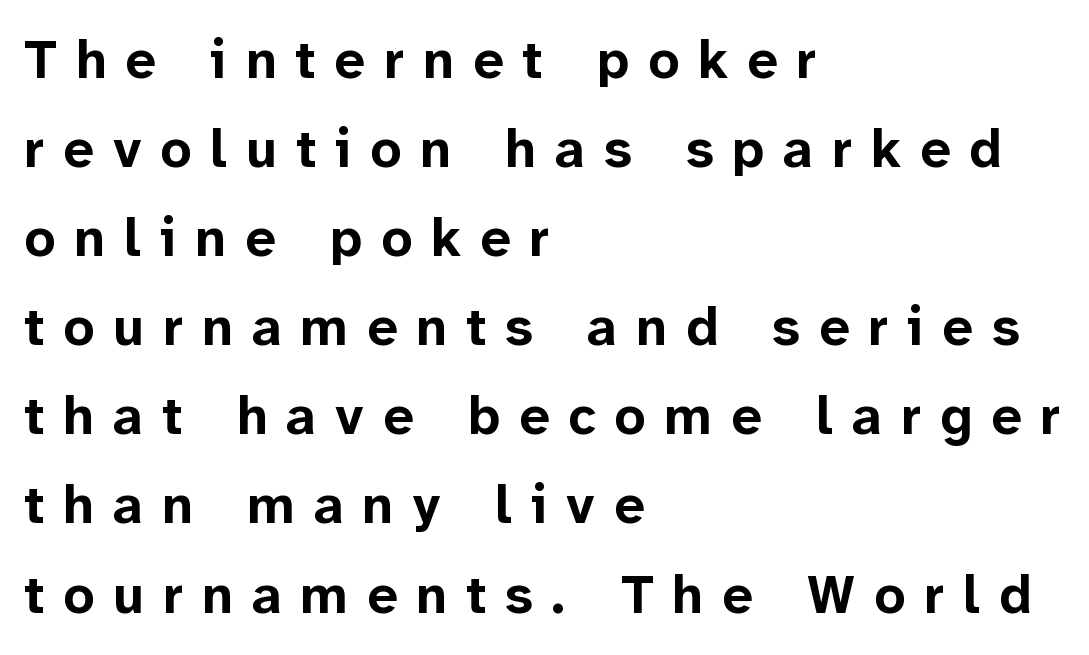
Regular leading. The typography opts for an upright posture over an oblique one. Typeset ragged right — the left edge is the straight one. The text was rendered using a sans face with plain stroke endings.
